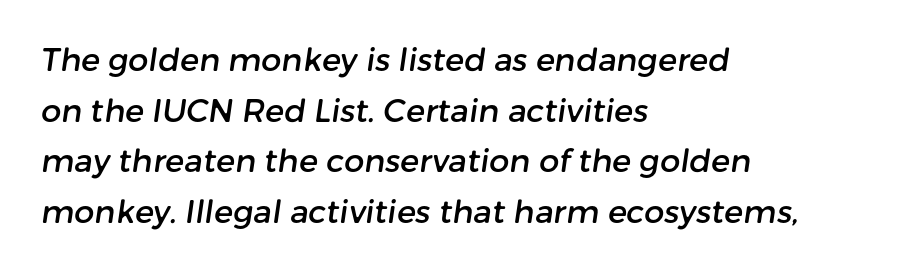
In terms of leading, this rendering sits right in the middle. This sample uses a sans-serif face. The passage is arranged the way most books set body copy — flush left. Lines of text with bare space underneath.
